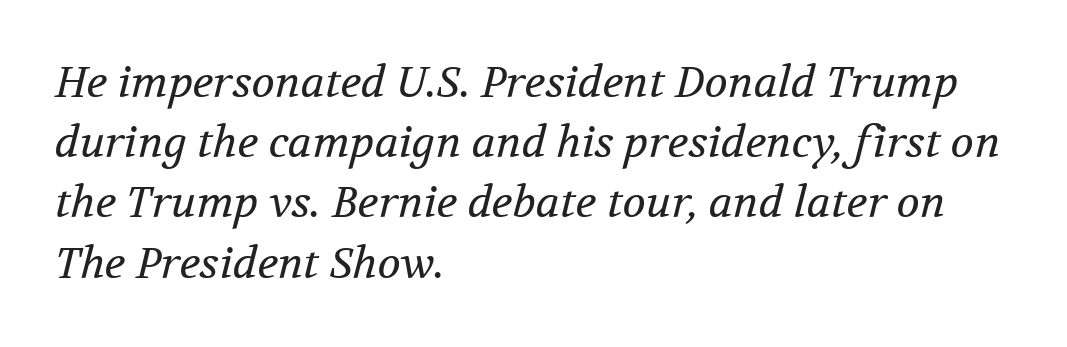
{"serif": "yes", "italic": "yes", "lean": "right", "slant_degrees": 12, "bold": "no", "weight": "regular", "width": "normal", "stroke_contrast": "medium", "x_height": "medium", "monospaced": "no", "underline": "no", "align": "left", "line_spacing": "normal", "line_spacing_ratio": 1.4, "letter_spacing": "normal", "letter_spacing_em": 0.0, "glyph_px": 43}
